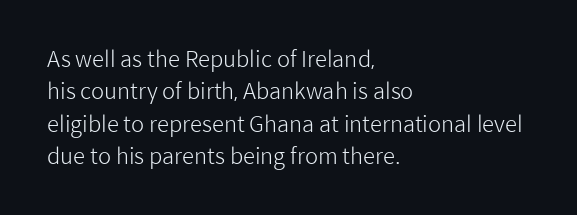
The image shows 22 px text type, upright; set left-aligned, normal line spacing (1.47x), normal letter spacing, not underlined.
